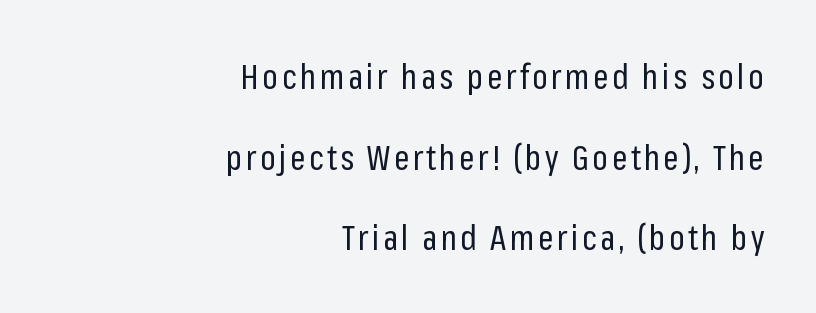
Widely set lines give the paragraph a tall, airy silhouette. The passage shown is typed in a proportional face where columns would drift. You can tell it's not italic because the verticals are truly vertical. Rule under the text: the space is simply empty. Serifs: no, the terminals of the letterforms are clean. Short and long lines alike share a common ending point at right.
